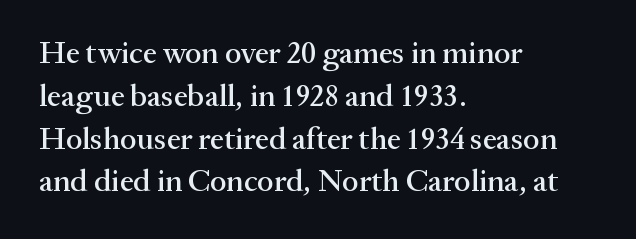
Standard letterfit; no display-style spreading of the glyphs. Whoever set this chose a conventional vertical rhythm. The letters carry serifs — small finishing strokes at the ends of their stems. Ascenders rise straight up at ninety degrees. Is this a fixed-width face? No — the glyphs have proportional, varying widths. The strip under each line holds only bare page.
